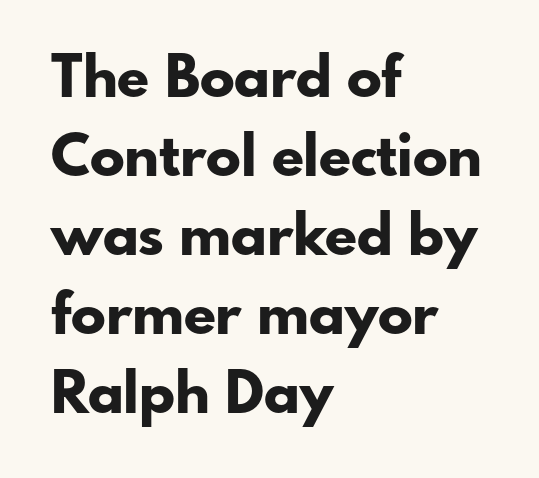
The image shows 58 px bold sans-serif type, upright; set left-aligned, normal line spacing (1.36x), normal letter spacing, not underlined; low stroke contrast and a small x-height.
